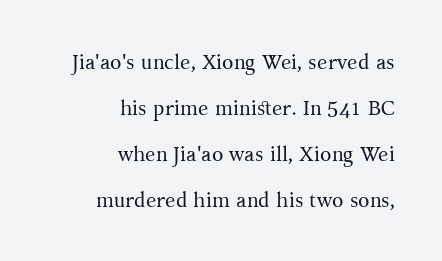
Horizontally, the lines are justified to the trailing edge only. Unmarked baselines from the first word to the last. Look at the tracking — it's just the regular setting, nothing added. The leading is generous, giving the passage an open texture. Unlike italic type, these characters show no tilt at all. A light-to-regular cut is what we see here.
